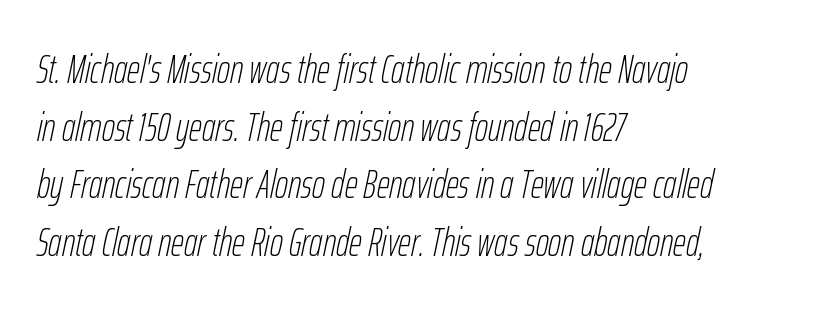
The image shows 40 px thin, condensed type, italic (leaning right); set left-aligned, normal line spacing (1.44x), normal letter spacing, not underlined; low stroke contrast and a medium x-height.
